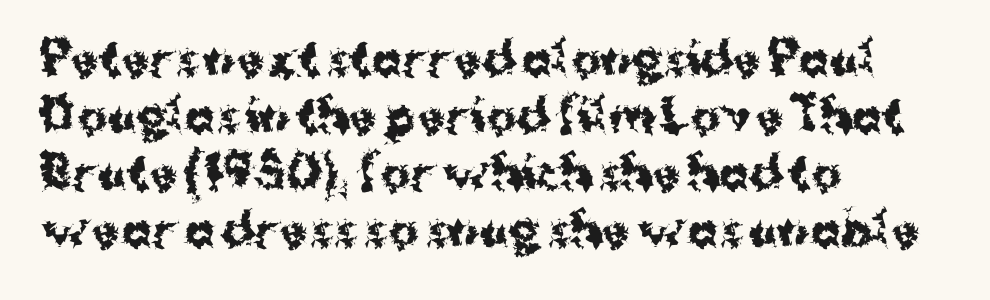
The image shows 45 px bold sans-serif type, upright; set left-aligned, normal line spacing (1.27x), normal letter spacing, not underlined; medium stroke contrast and a medium x-height.
